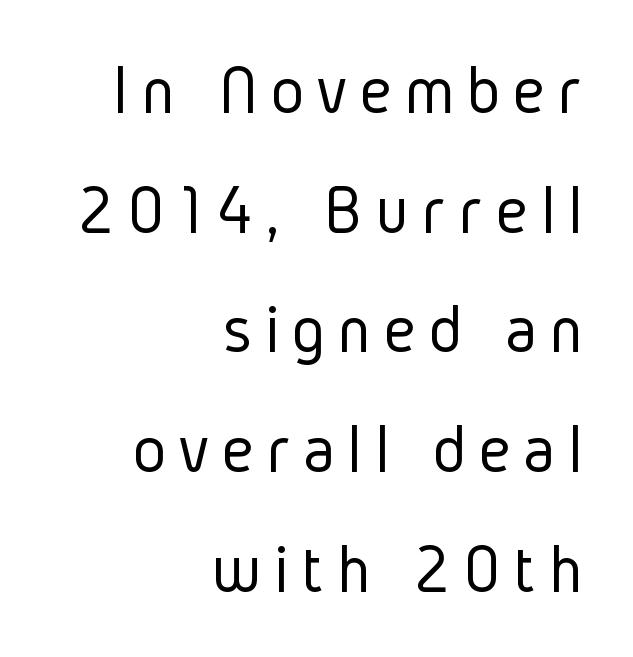
The passage is arranged like a letterhead date or caption credit — flush right. This rendering employs a face without finishing strokes, i.e., a sans-serif. The foot of each line stays bare and open. This sample has the flowing, uneven cadence of proportional lettering.
